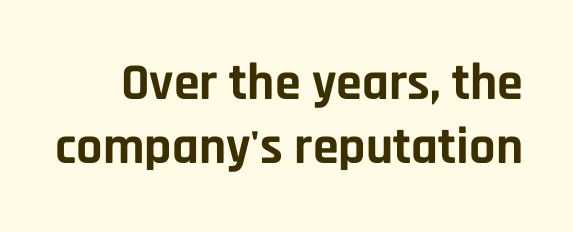
Q: Is the text bold? A: Yes.
Q: Is the text italic (slanted)? A: No, it is upright.
Q: Is the typeface a serif or a sans-serif typeface? A: Sans-serif.
Q: Is the text underlined? A: No.
Q: Is the spacing between letters normal or unusually wide? A: Normal.
Q: Width (condensed, normal, or wide)? A: Normal.
Q: Stroke contrast? A: Low.
Q: x-height? A: Large.
Q: Monospaced? A: No.
